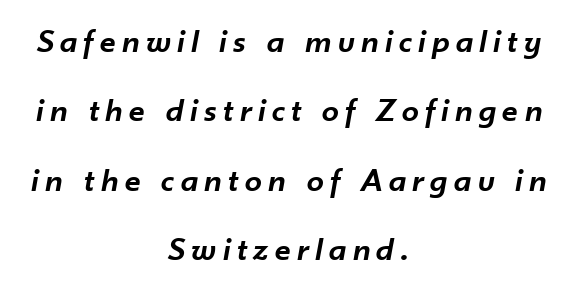
Q: Is the text bold? A: Semi-bold.
Q: Is the text italic (slanted)? A: Yes, it leans right by about 10 degrees.
Q: Is the text underlined? A: No.
Q: How is the paragraph aligned? A: Centered.
Q: Is the spacing between lines tight, normal or loose? A: Loose.
Q: Width (condensed, normal, or wide)? A: Normal.
Q: Stroke contrast? A: Low.
Q: x-height? A: Small.
Q: Monospaced? A: No.
